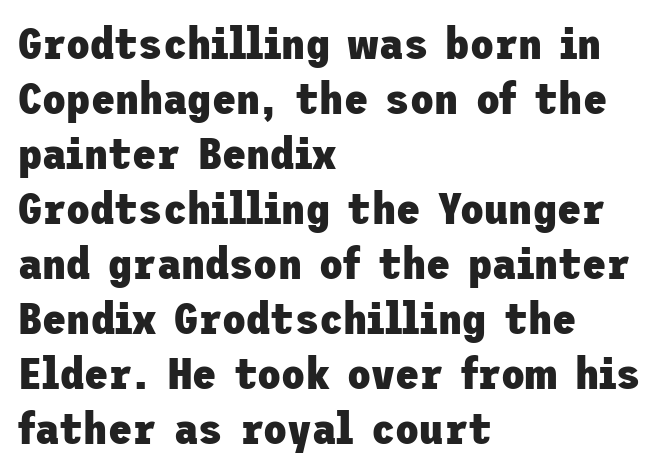
{"serif": "no", "italic": "no", "bold": "yes", "weight": "heavy", "width": "normal", "stroke_contrast": "low", "x_height": "medium", "underline": "no", "align": "left", "line_spacing": "normal", "line_spacing_ratio": 1.25, "letter_spacing": "normal", "letter_spacing_em": 0.0, "glyph_px": 44}
